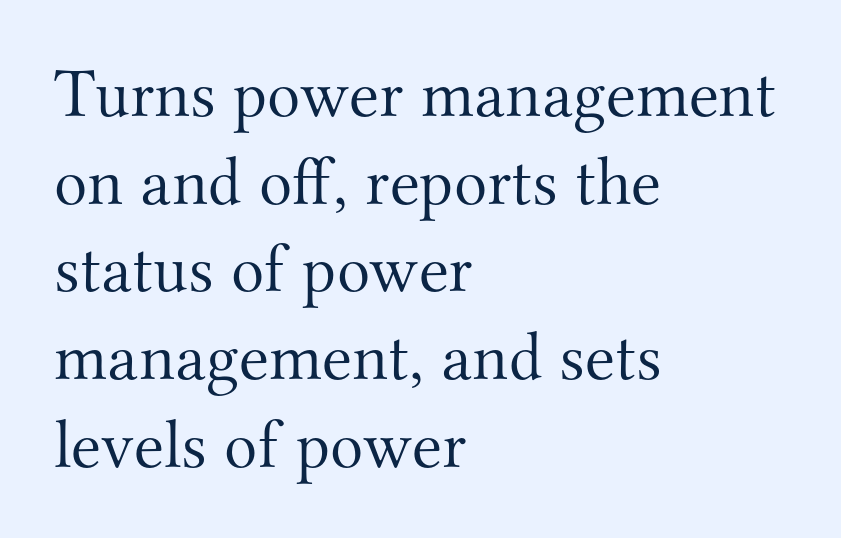
{"serif": "yes", "italic": "no", "bold": "no", "weight": "light", "width": "normal", "stroke_contrast": "medium", "x_height": "small", "monospaced": "no", "underline": "no", "align": "left", "line_spacing": "normal", "line_spacing_ratio": 1.27, "letter_spacing": "normal", "letter_spacing_em": 0.0, "glyph_px": 69}
